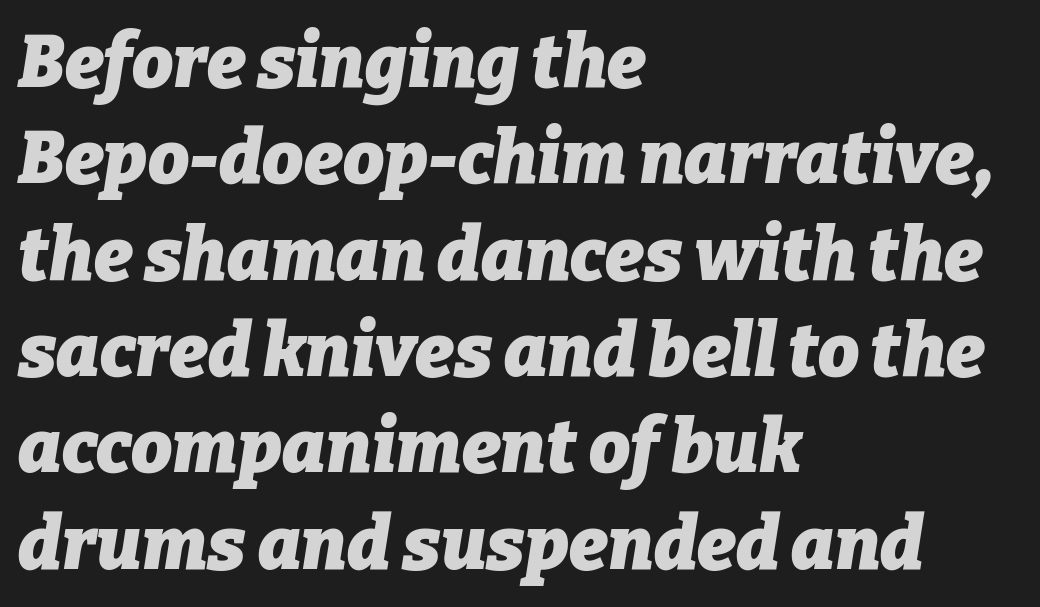
The image shows 73 px heavy type, italic (leaning right); set left-aligned, normal line spacing (1.32x), normal letter spacing, not underlined; low stroke contrast and a medium x-height.
